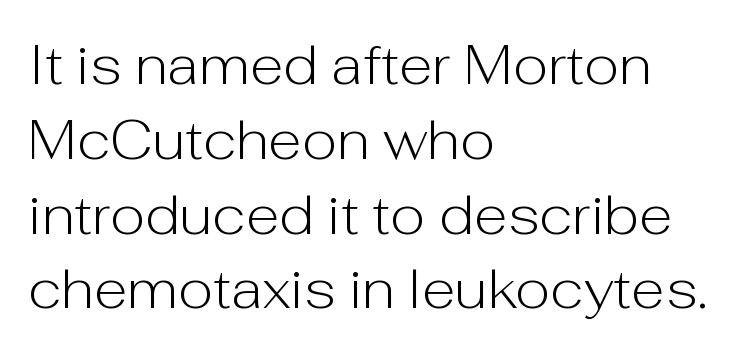
Q: Is the text bold? A: No.
Q: Is the text italic (slanted)? A: No, it is upright.
Q: Is the typeface a serif or a sans-serif typeface? A: Sans-serif.
Q: Is the text underlined? A: No.
Q: How is the paragraph aligned? A: Left-aligned.
Q: Is the spacing between letters normal or unusually wide? A: Normal.
Q: Is the spacing between lines tight, normal or loose? A: Normal.
Q: Width (condensed, normal, or wide)? A: Normal.
Q: Stroke contrast? A: Low.
Q: x-height? A: Medium.
Q: Monospaced? A: No.
